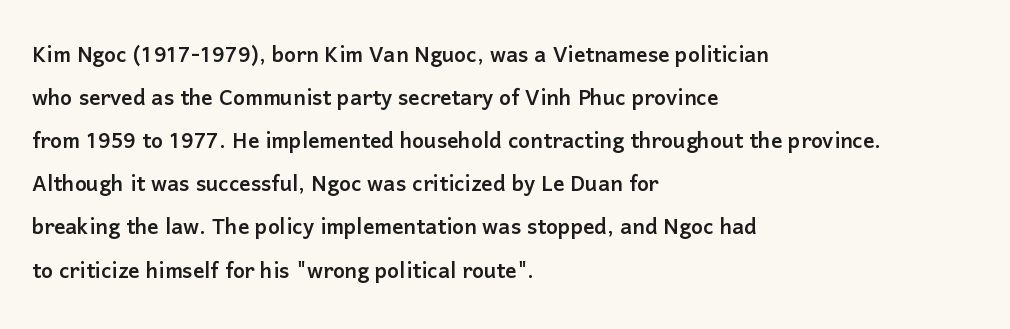
{"serif": "no", "italic": "no", "width": "normal", "stroke_contrast": "low", "x_height": "medium", "monospaced": "no", "underline": "no", "align": "left", "line_spacing": "normal", "line_spacing_ratio": 1.54, "letter_spacing": "normal", "letter_spacing_em": 0.0, "glyph_px": 28}
